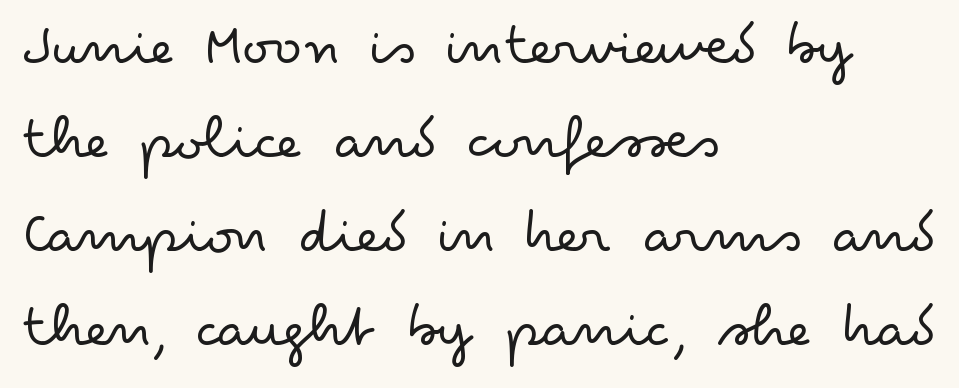
Q: Is the text bold? A: No.
Q: Is the text italic (slanted)? A: No, it is upright.
Q: Is the typeface a serif or a sans-serif typeface? A: Sans-serif.
Q: Is the text underlined? A: No.
Q: How is the paragraph aligned? A: Left-aligned.
Q: Is the spacing between letters normal or unusually wide? A: Normal.
Q: Is the spacing between lines tight, normal or loose? A: Normal.
Q: Width (condensed, normal, or wide)? A: Wide.
Q: Stroke contrast? A: Low.
Q: x-height? A: Small.
Q: Monospaced? A: No.
